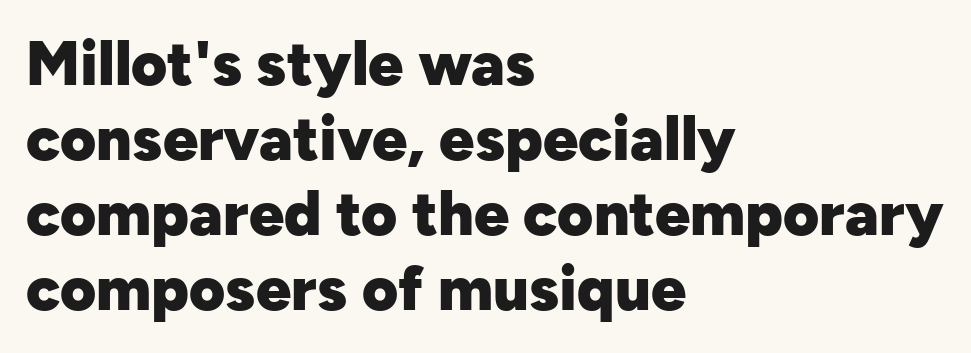
{"serif": "no", "italic": "no", "bold": "yes", "weight": "heavy", "width": "normal", "stroke_contrast": "low", "x_height": "medium", "monospaced": "no", "underline": "no", "align": "left", "line_spacing_ratio": 1.21, "letter_spacing": "normal", "letter_spacing_em": 0.0, "glyph_px": 62}
